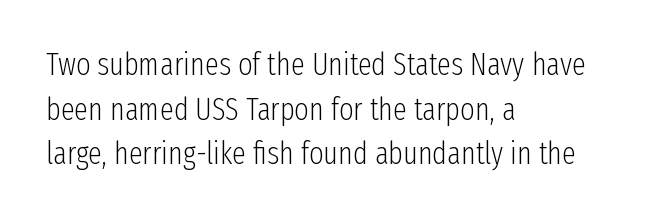
Q: Is the text bold? A: No.
Q: Is the text italic (slanted)? A: No, it is upright.
Q: Is the typeface a serif or a sans-serif typeface? A: Sans-serif.
Q: Is the text underlined? A: No.
Q: How is the paragraph aligned? A: Left-aligned.
Q: Is the spacing between letters normal or unusually wide? A: Normal.
Q: Is the spacing between lines tight, normal or loose? A: Normal.
Q: Width (condensed, normal, or wide)? A: Condensed.
Q: Stroke contrast? A: Low.
Q: x-height? A: Medium.
Q: Monospaced? A: No.
